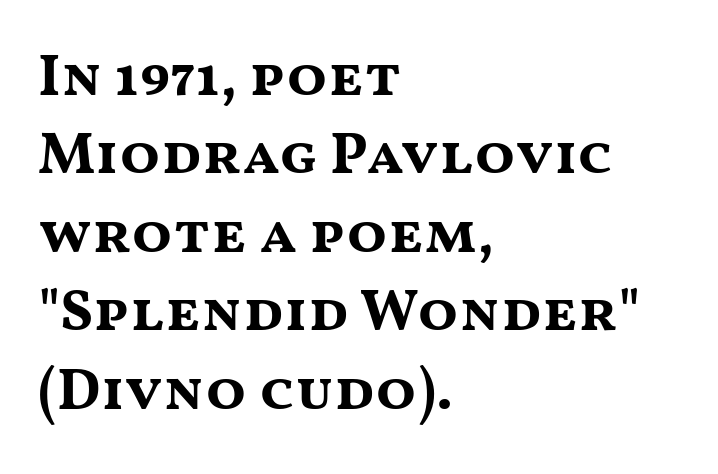
Q: Is the text bold? A: Yes.
Q: Is the text italic (slanted)? A: No, it is upright.
Q: Is the typeface a serif or a sans-serif typeface? A: Sans-serif.
Q: Is the text underlined? A: No.
Q: How is the paragraph aligned? A: Left-aligned.
Q: Is the spacing between letters normal or unusually wide? A: Normal.
Q: Is the spacing between lines tight, normal or loose? A: Normal.
Q: Width (condensed, normal, or wide)? A: Wide.
Q: Stroke contrast? A: Medium.
Q: x-height? A: Medium.
Q: Monospaced? A: No.
